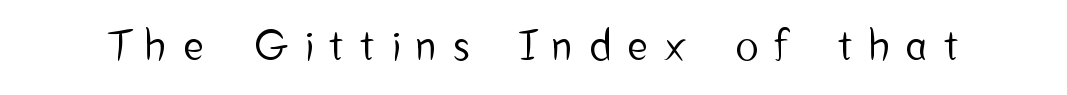
{"serif": "no", "italic": "no", "width": "condensed", "stroke_contrast": "low", "x_height": "medium", "monospaced": "no", "underline": "no", "letter_spacing": "wide", "letter_spacing_em": 0.42, "glyph_px": 42}
